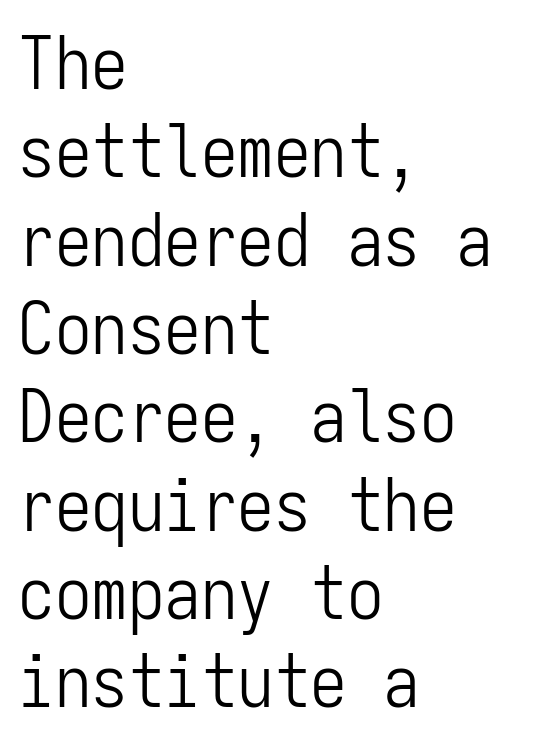
Casual observation: everything's shoved over to the left. The passage shown is typed in a monospace face where columns stay perfectly aligned. To sum up the face: it is a sans, with no serifs. The lettering holds an erect, upright posture throughout. The baseline area is clear. Look at the tracking — it's just the regular setting, nothing added.
